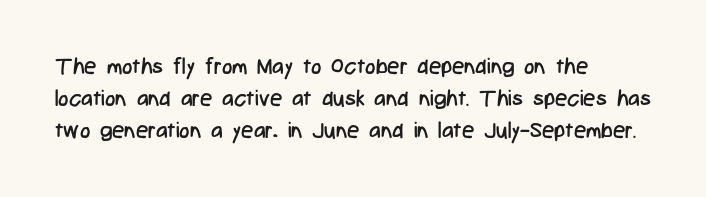
This sample uses an upright cut, with every glyph sitting square on the baseline. Check the space under the baseline: it is left empty. These lines are set flush left with a ragged right edge. Weight: not bold — regular or lighter.
